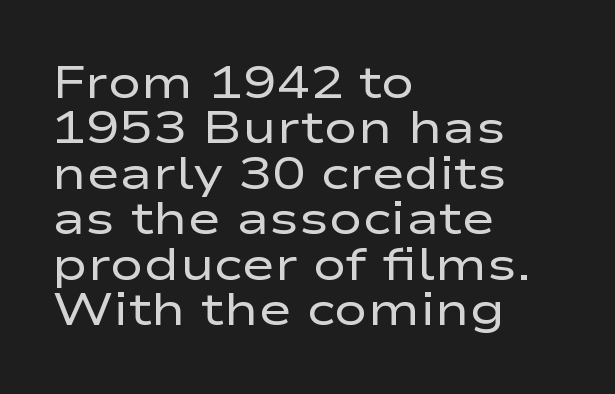
The image shows 45 px regular-weight, wide sans-serif type, upright; set left-aligned, tight line spacing (1.01x), normal letter spacing, not underlined; low stroke contrast and a medium x-height.
